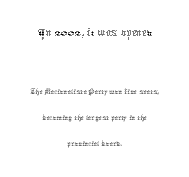
{"italic": "no", "bold": "no", "underline": "no", "align": "center", "line_spacing": "normal", "line_spacing_ratio": 1.44, "letter_spacing": "normal", "letter_spacing_em": 0.0, "larger_block": "first", "size_ratio": 1.5, "glyph_px": 27}
